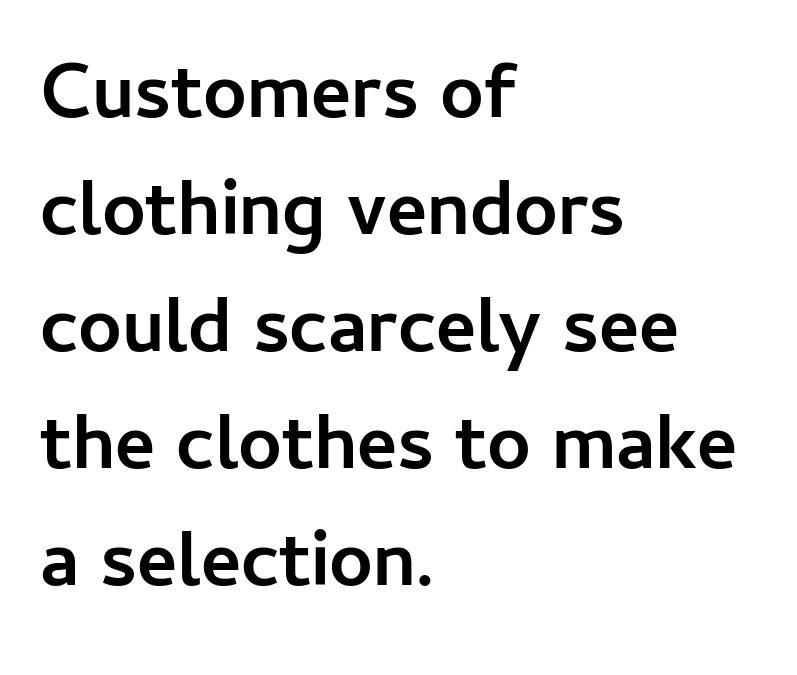
Serifs: no, the terminals of the letterforms are clean. Tracking here is standard; glyphs follow each other at the usual distance. The face used here is proportionally spaced, like ordinary book or web type. Each glyph is drawn with heavy, bold strokes. The space between consecutive lines is moderate.
